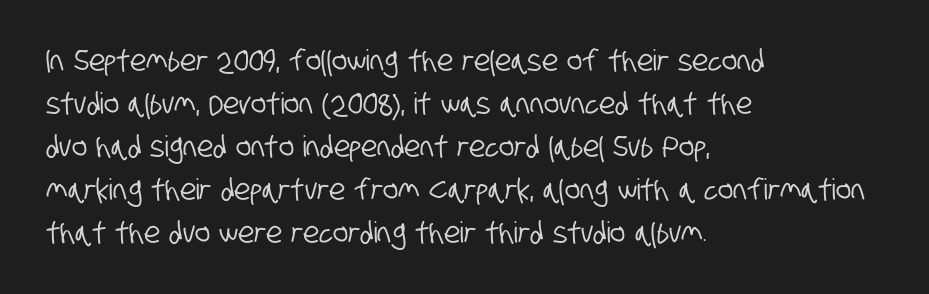
Decoration check: the copy has no underline. Spacing verdict: proportional, widths tailored to each character. A classic flush-left, rag-right setting is used for this passage. The type family on display is of the sans-serif kind. Quick note: interline space is typical. Letter spacing: default.
